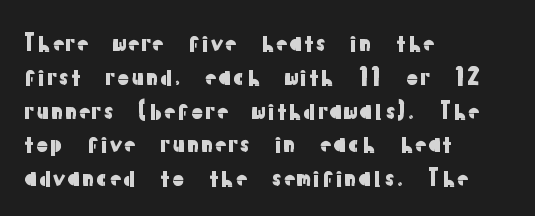
Left-aligned paragraph, ragged on the right. Compared with typical body copy, the letter spacing here is the same. A roman cut, with each character standing at attention. Baseline-to-baseline distance is the conventional proportion of letter height. The string is rendered with underlining switched off.
